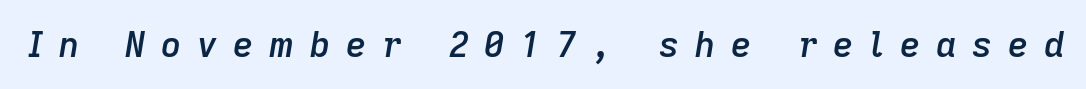
The image shows 35 px semibold type, italic (leaning right); set unusually wide letter spacing (+0.45 em), not underlined; low stroke contrast and a medium x-height.
